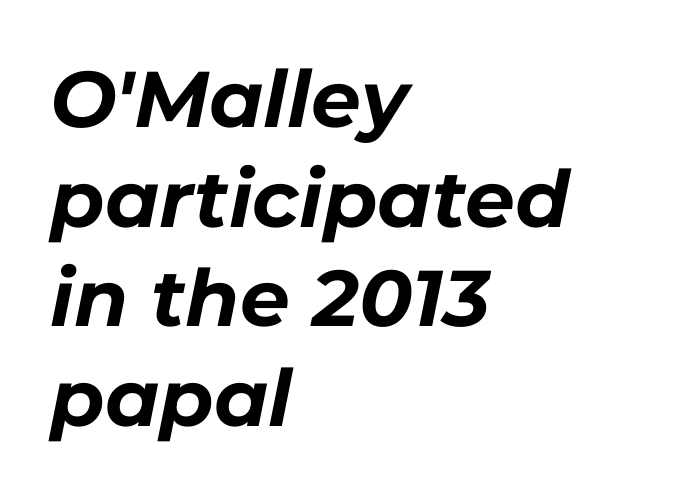
The image shows 79 px bold type, italic (leaning right); set left-aligned, normal line spacing (1.26x), normal letter spacing, not underlined; low stroke contrast and a medium x-height.
